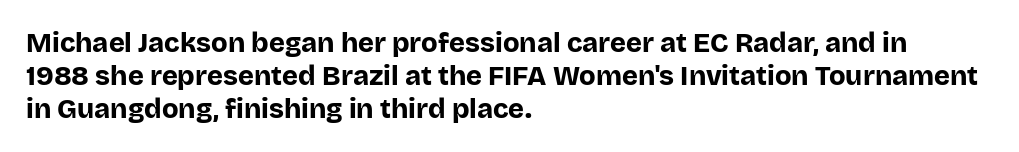
Q: Is the text bold? A: Yes.
Q: Is the text italic (slanted)? A: No, it is upright.
Q: Is the text underlined? A: No.
Q: How is the paragraph aligned? A: Left-aligned.
Q: Is the spacing between letters normal or unusually wide? A: Normal.
